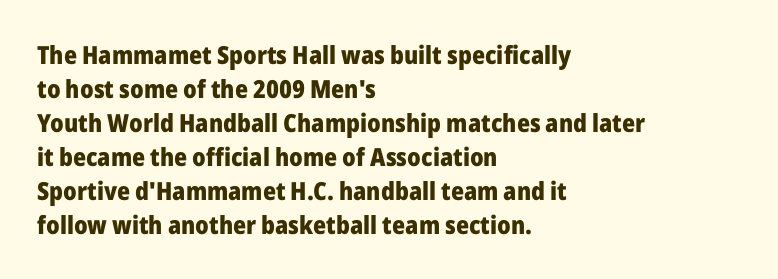
{"italic": "no", "bold": "yes", "underline": "no", "align": "left", "line_spacing": "normal", "line_spacing_ratio": 1.36, "letter_spacing": "normal", "letter_spacing_em": 0.0, "glyph_px": 25}
